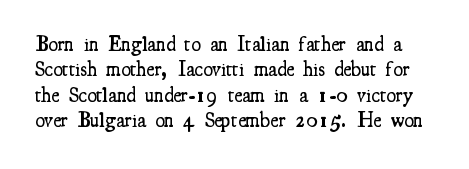
Q: Is the text bold? A: Semi-bold.
Q: Is the text italic (slanted)? A: No, it is upright.
Q: Is the text underlined? A: No.
Q: Is the spacing between letters normal or unusually wide? A: Normal.
